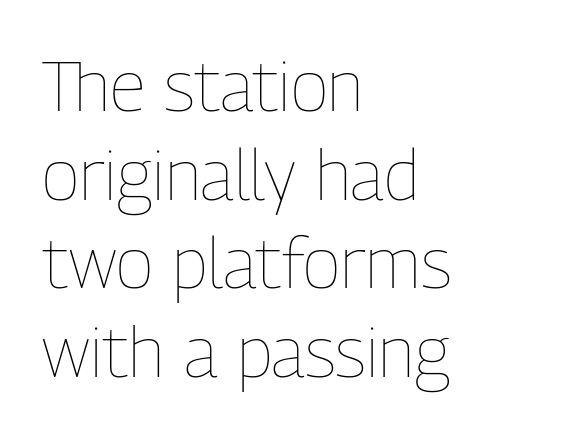
Q: Is the text bold? A: No.
Q: Is the text italic (slanted)? A: No, it is upright.
Q: Is the text underlined? A: No.
Q: How is the paragraph aligned? A: Left-aligned.
Q: Is the spacing between letters normal or unusually wide? A: Normal.
Q: Is the spacing between lines tight, normal or loose? A: Normal.
Q: Width (condensed, normal, or wide)? A: Condensed.
Q: Stroke contrast? A: Low.
Q: x-height? A: Medium.
Q: Monospaced? A: No.
